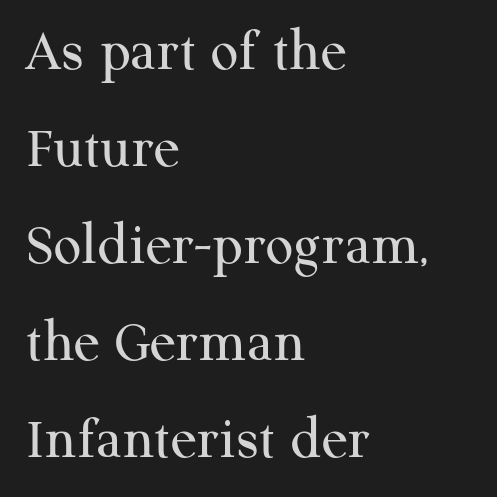
Character widths vary here, with narrow letters taking less room than wide ones. Bare-footed words on every line. The face looks like a standard text weight, possibly lighter. Regular leading.
